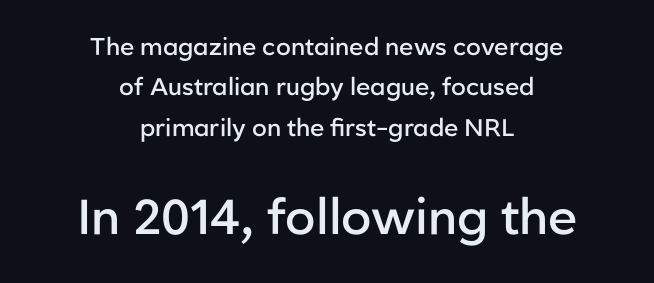
I'd describe the lettering as semibold — firm but not a full bold. Size contrast runs from small at the top to large at the bottom. Each letter's strokes conclude bluntly, with no projecting serifs. Style check: upright. Typeset on center — no edge is straight.
